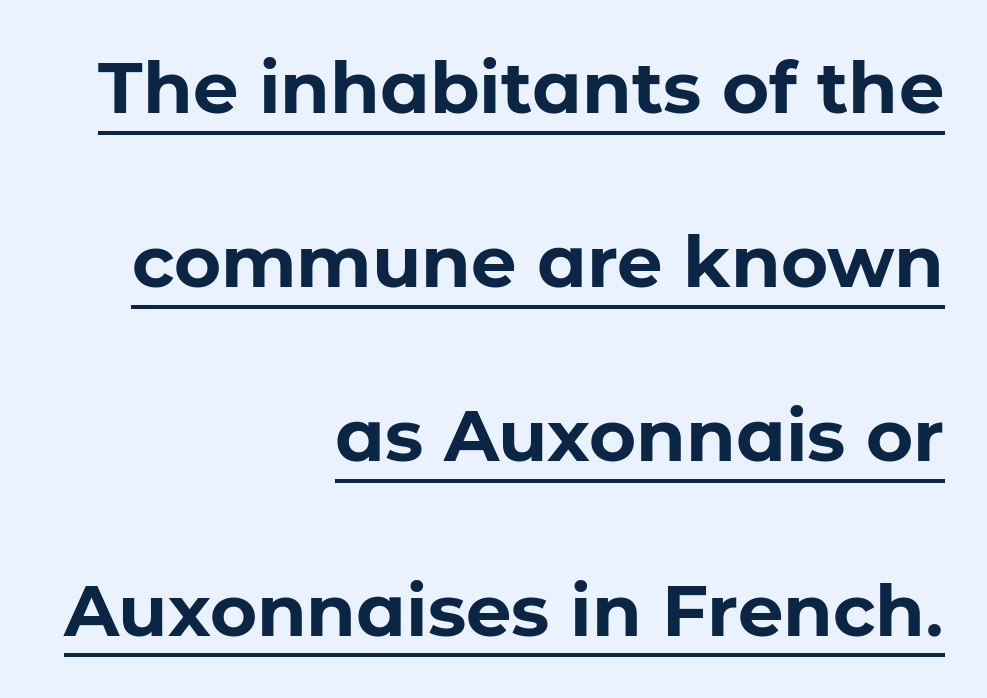
Every word sits above its own underline. The passage shown is typed in a proportional face where columns would drift. What kind of face is this? One without serifs — a sans. These lines are set flush right with a ragged left edge. The typesetting leans heavy: a genuine bold.
